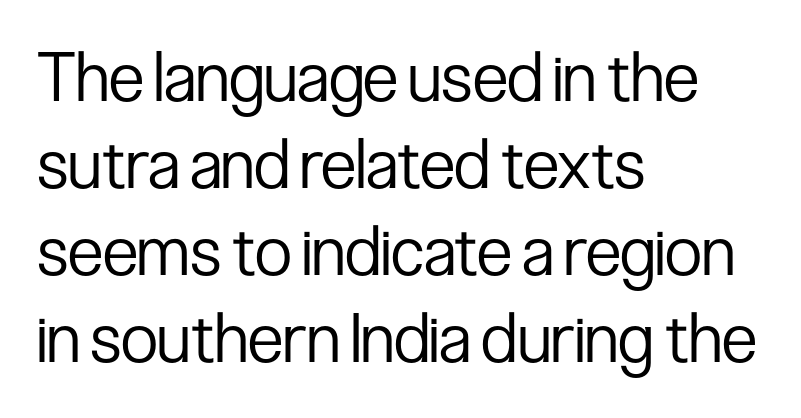
Q: Is the text bold? A: No.
Q: Is the text italic (slanted)? A: No, it is upright.
Q: Is the typeface a serif or a sans-serif typeface? A: Sans-serif.
Q: Is the text underlined? A: No.
Q: How is the paragraph aligned? A: Left-aligned.
Q: Is the spacing between letters normal or unusually wide? A: Normal.
Q: Is the spacing between lines tight, normal or loose? A: Normal.
Q: Width (condensed, normal, or wide)? A: Condensed.
Q: Stroke contrast? A: Low.
Q: x-height? A: Medium.
Q: Monospaced? A: No.
